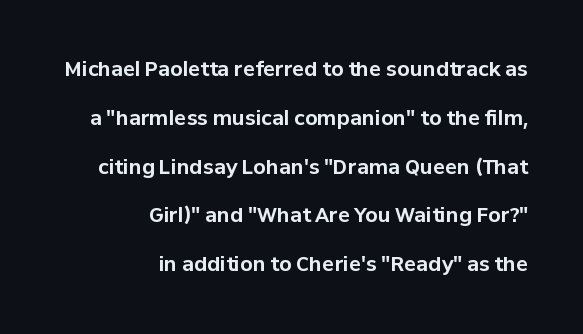
Q: Is the text bold? A: Yes.
Q: Is the text italic (slanted)? A: No, it is upright.
Q: Is the text underlined? A: No.
Q: How is the paragraph aligned? A: Right-aligned.
Q: Is the spacing between letters normal or unusually wide? A: Normal.
Q: Is the spacing between lines tight, normal or loose? A: Loose.
